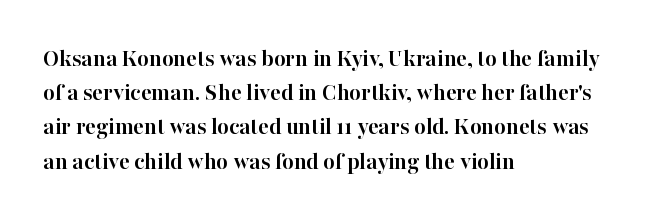
{"italic": "no", "bold": "yes", "underline": "no", "align": "left", "line_spacing": "normal", "line_spacing_ratio": 1.37, "letter_spacing": "normal", "letter_spacing_em": 0.0, "glyph_px": 25}
